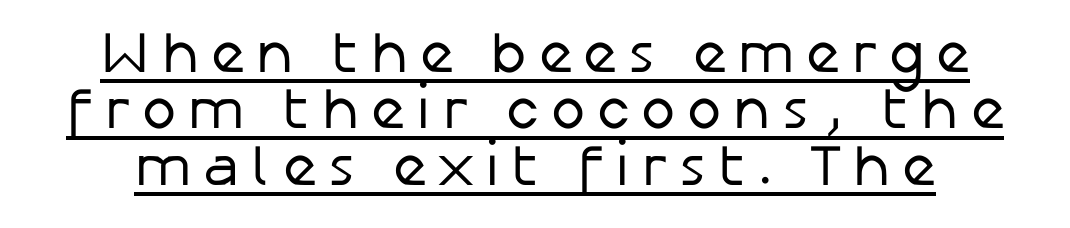
Stroke thickness stays within the range of a standard reading face or lighter. Observe the absence of serifs on each vertical stroke in this sample. Nope, not italic — everything's standing straight. The letters advance in unequal steps, a hallmark of proportional type.
